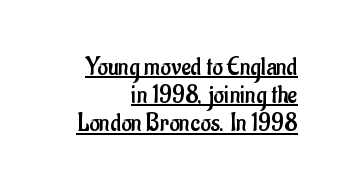
The image shows 26 px text type, upright; set right-aligned, tight line spacing (1.08x), normal letter spacing, underlined.
